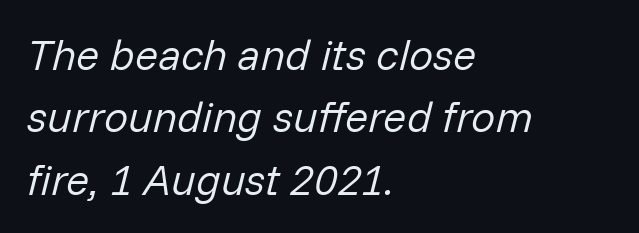
The image shows 43 px regular-weight type, italic (leaning right); set left-aligned, normal line spacing (1.45x), normal letter spacing, not underlined; low stroke contrast and a medium x-height.
